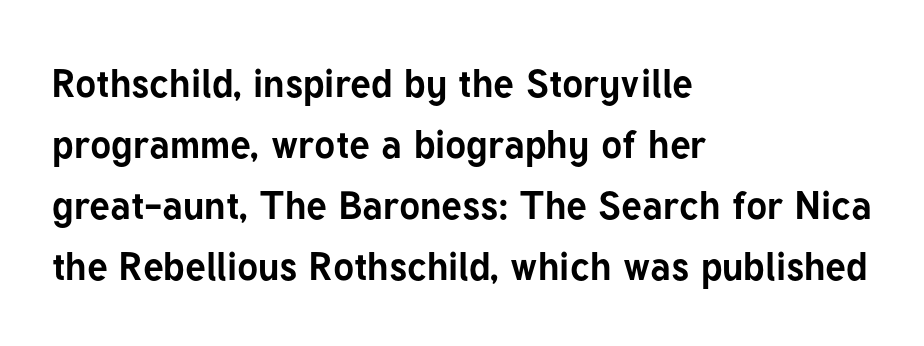
The image shows 39 px bold sans-serif type, upright; set left-aligned, normal line spacing (1.56x), normal letter spacing, not underlined; low stroke contrast and a medium x-height.
